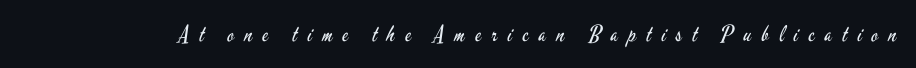
{"bold": "no", "underline": "no", "letter_spacing": "wide", "letter_spacing_em": 0.47, "glyph_px": 22}
